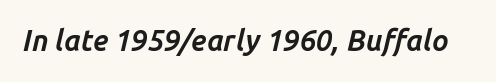
The passage shown is typed in a proportional face where columns would drift. The passage shown is emphatically bold. Standard letterfit; no display-style spreading of the glyphs. The strip under each line holds only bare page. Compared with ordinary roman type, these characters are visibly tilted.
